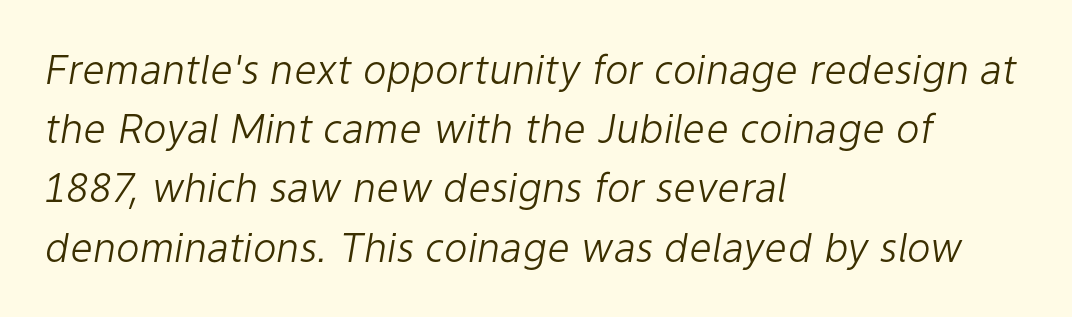
Q: Is the text bold? A: No.
Q: Is the text italic (slanted)? A: Yes, it leans right by about 9 degrees.
Q: Is the text underlined? A: No.
Q: How is the paragraph aligned? A: Left-aligned.
Q: Is the spacing between letters normal or unusually wide? A: Normal.
Q: Is the spacing between lines tight, normal or loose? A: Normal.
Q: Width (condensed, normal, or wide)? A: Normal.
Q: Stroke contrast? A: Low.
Q: x-height? A: Medium.
Q: Monospaced? A: No.
